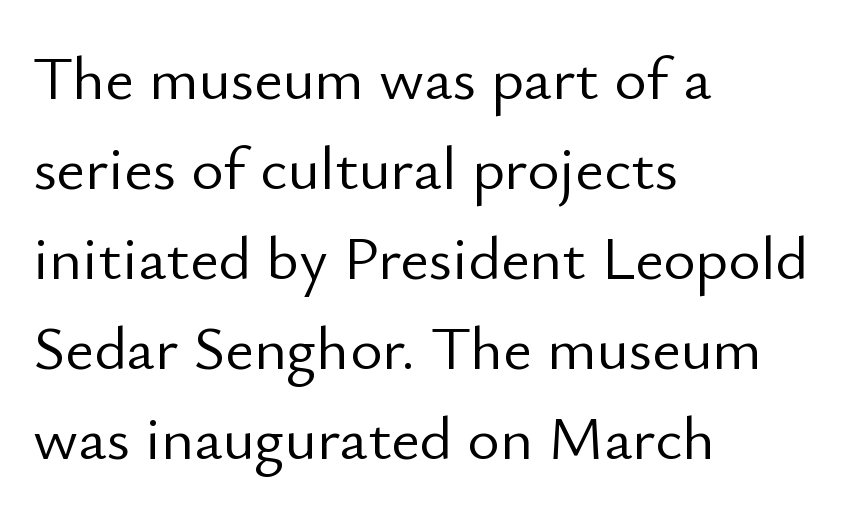
The line-height multiplier appears to be the usual default. The letters advance in unequal steps, a hallmark of proportional type. Letterform terminals end flat and unadorned throughout the passage. The words here are not underlined. The tracking reads as untouched default to a designer's eye. You can tell it's not italic because the verticals are truly vertical.
